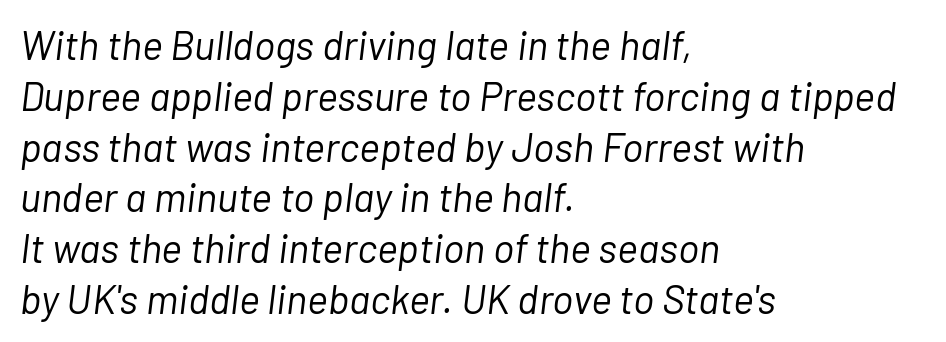
Q: Is the text bold? A: No.
Q: Is the text italic (slanted)? A: Yes, it leans right by about 7 degrees.
Q: Is the text underlined? A: No.
Q: How is the paragraph aligned? A: Left-aligned.
Q: Is the spacing between letters normal or unusually wide? A: Normal.
Q: Is the spacing between lines tight, normal or loose? A: Normal.
Q: Width (condensed, normal, or wide)? A: Normal.
Q: Stroke contrast? A: Low.
Q: x-height? A: Medium.
Q: Monospaced? A: No.
